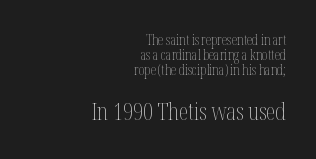
{"italic": "no", "bold": "no", "underline": "no", "align": "right", "line_spacing": "tight", "line_spacing_ratio": 1.07, "letter_spacing": "normal", "letter_spacing_em": 0.0, "larger_block": "second", "size_ratio": 1.71, "glyph_px": 24}
